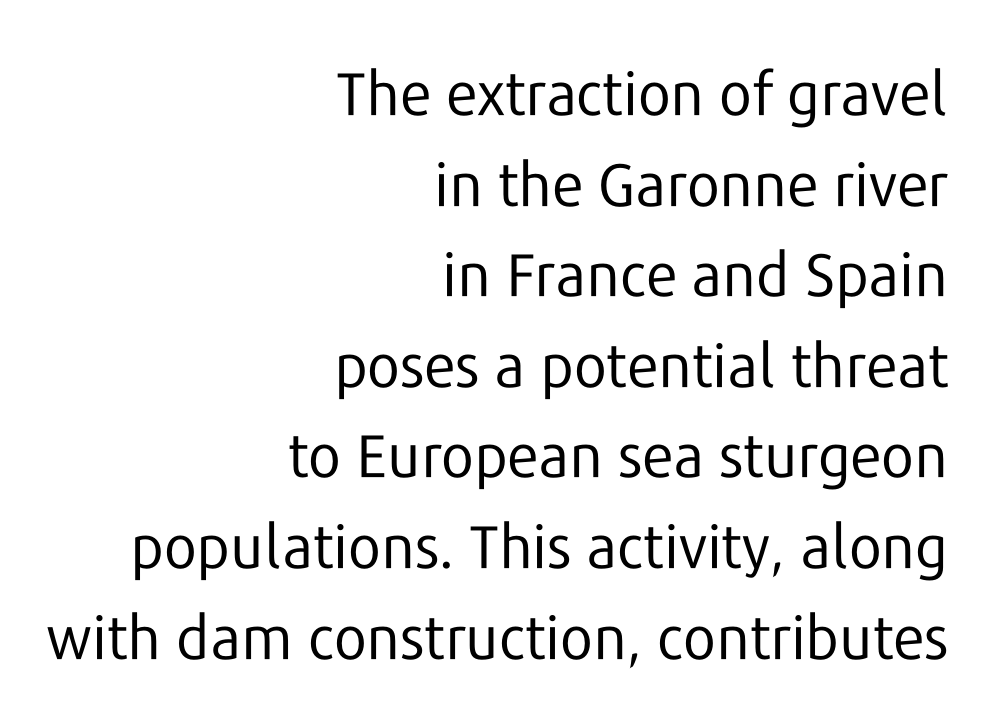
A sans-serif font was chosen for this passage. This reads as an unemphasized weight, regular at the heaviest. The designer left line spacing at the default. Quick note: not italic, upright. All the whitespace from short lines collects on the left. Tracking here is standard; glyphs follow each other at the usual distance.
